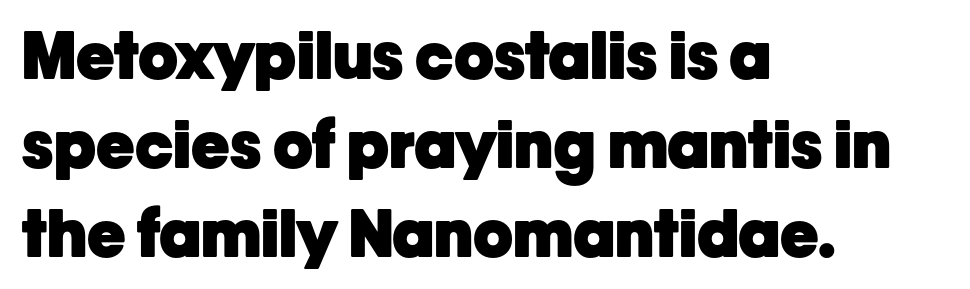
Q: Is the text bold? A: Yes.
Q: Is the text italic (slanted)? A: No, it is upright.
Q: Is the typeface a serif or a sans-serif typeface? A: Sans-serif.
Q: Is the text underlined? A: No.
Q: How is the paragraph aligned? A: Left-aligned.
Q: Is the spacing between letters normal or unusually wide? A: Normal.
Q: Is the spacing between lines tight, normal or loose? A: Normal.
Q: Width (condensed, normal, or wide)? A: Normal.
Q: Stroke contrast? A: Low.
Q: x-height? A: Medium.
Q: Monospaced? A: No.
